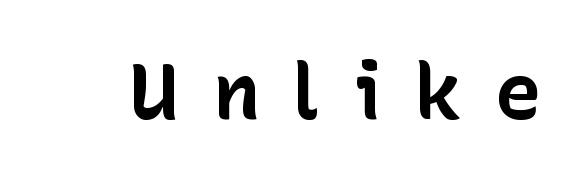
Looks like regular typesetting: each glyph gets only the width it needs. These lines have a slow, spaced-out rhythm from letter to letter. What kind of face is this? One without serifs — a sans. The typography opts for an upright posture over an oblique one.
